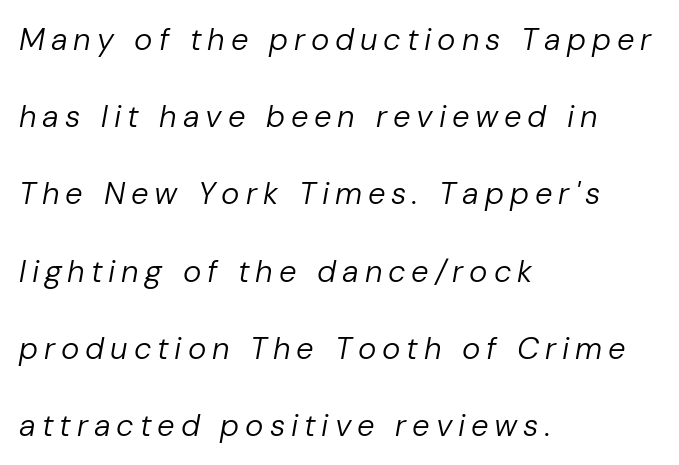
The image shows 31 px regular-weight type, italic (leaning right); set left-aligned, loose line spacing (2.49x), not underlined; low stroke contrast and a medium x-height.
